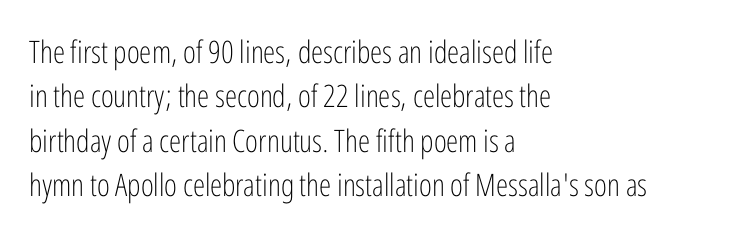
The image shows 31 px light, condensed sans-serif type, upright; set left-aligned, normal line spacing (1.43x), normal letter spacing, not underlined; low stroke contrast and a medium x-height.
